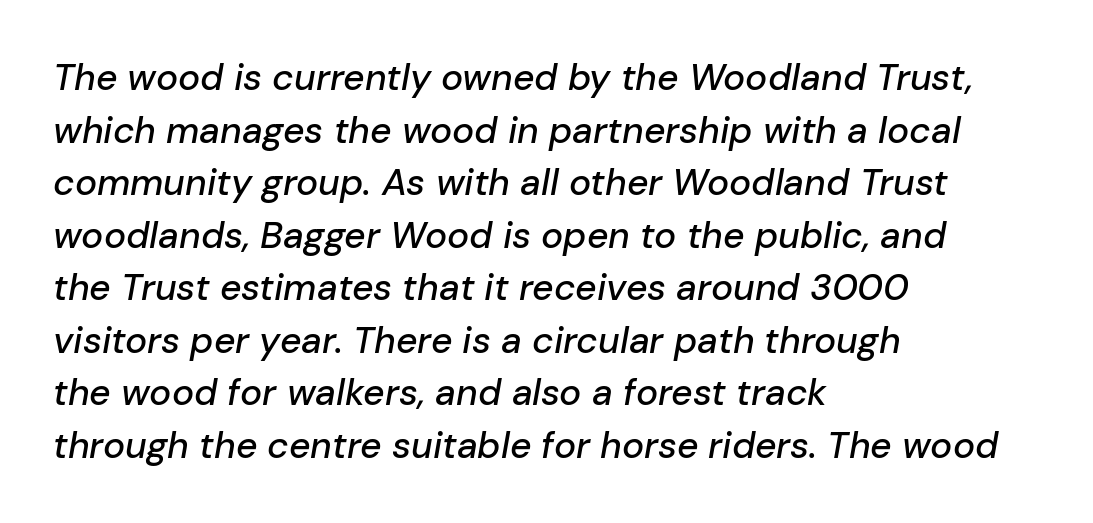
{"italic": "yes", "lean": "right", "slant_degrees": 10, "width": "normal", "stroke_contrast": "low", "x_height": "medium", "monospaced": "no", "underline": "no", "align": "left", "line_spacing": "normal", "line_spacing_ratio": 1.42, "letter_spacing": "normal", "letter_spacing_em": 0.0, "glyph_px": 37}
